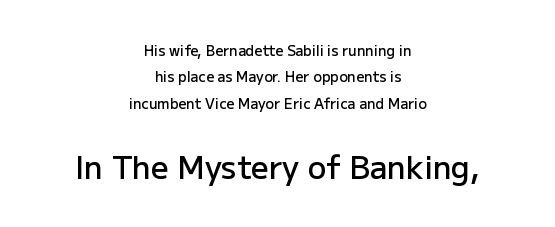
The setting favours the middle, as headings and verse often do. Quick note: underline off. A somewhat darkened texture: the type is semibold rather than bold. These lines are rendered in a variable-pitch font. Look at the glyph heights: the lower group is clearly the bigger setting.
